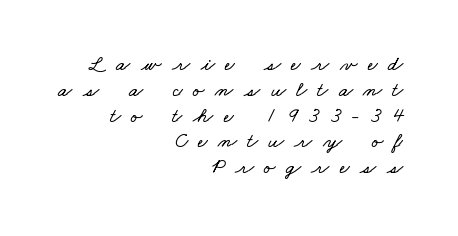
{"underline": "no", "align": "right", "line_spacing_ratio": 1.23, "letter_spacing": "wide", "letter_spacing_em": 0.5, "glyph_px": 21}
